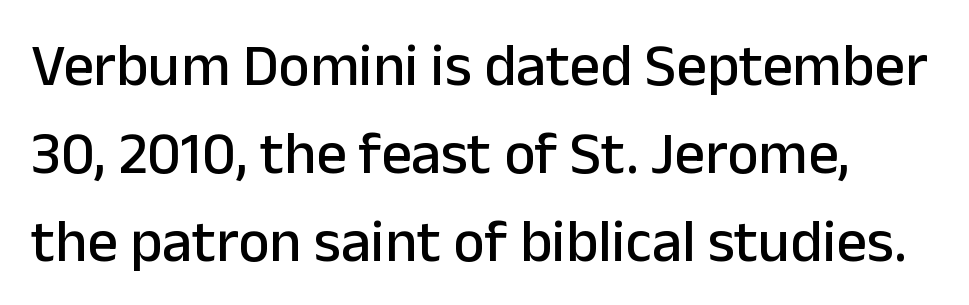
The image shows 60 px sans-serif type, upright; set normal line spacing (1.47x), normal letter spacing, not underlined; low stroke contrast and a medium x-height.
